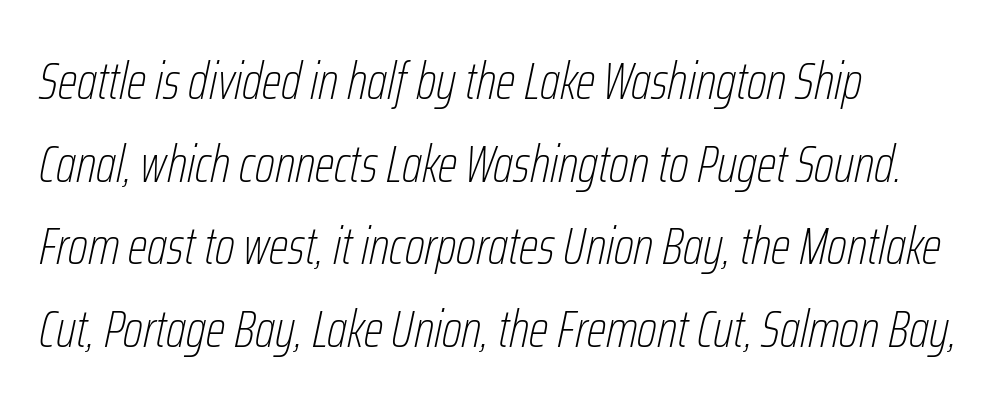
Q: Is the text bold? A: No.
Q: Is the text italic (slanted)? A: Yes, it leans right by about 12 degrees.
Q: Is the text underlined? A: No.
Q: How is the paragraph aligned? A: Left-aligned.
Q: Is the spacing between letters normal or unusually wide? A: Normal.
Q: Is the spacing between lines tight, normal or loose? A: Normal.
Q: Width (condensed, normal, or wide)? A: Condensed.
Q: Stroke contrast? A: Low.
Q: x-height? A: Medium.
Q: Monospaced? A: No.
